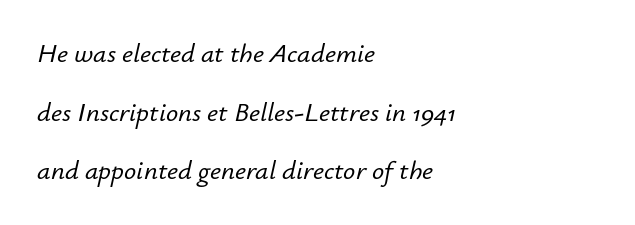
Notice how the passage keeps a crisp vertical edge on the left only. Observe the lean: these are italic letterforms. The line-height multiplier appears high, well above default. Has an underline been added? It has not. Glyph-to-glyph distance matches everyday printed text.
